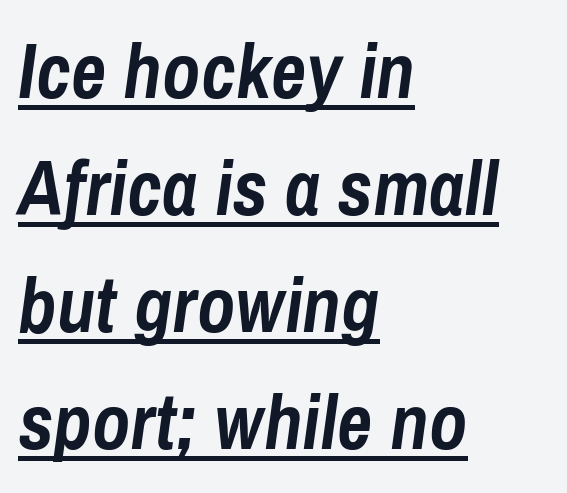
Q: Is the text bold? A: Yes.
Q: Is the text italic (slanted)? A: Yes, it leans right by about 8 degrees.
Q: Is the text underlined? A: Yes.
Q: How is the paragraph aligned? A: Left-aligned.
Q: Is the spacing between letters normal or unusually wide? A: Normal.
Q: Is the spacing between lines tight, normal or loose? A: Normal.
Q: Width (condensed, normal, or wide)? A: Condensed.
Q: Stroke contrast? A: Low.
Q: x-height? A: Medium.
Q: Monospaced? A: No.
